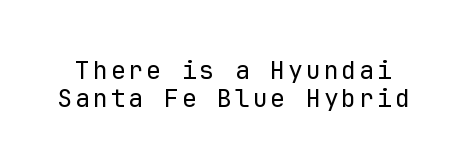
A clean baseline with only descenders dipping below it. The font is comparable to plain body text, perhaps lighter. Rows of type sit shoulder to shoulder in the vertical direction. The font's upright variant was chosen for this text.
